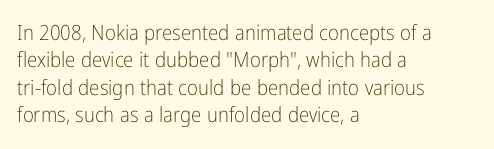
{"italic": "no", "bold": "no", "underline": "no", "align": "left", "line_spacing": "normal", "line_spacing_ratio": 1.3, "letter_spacing": "normal", "letter_spacing_em": 0.0, "glyph_px": 21}
